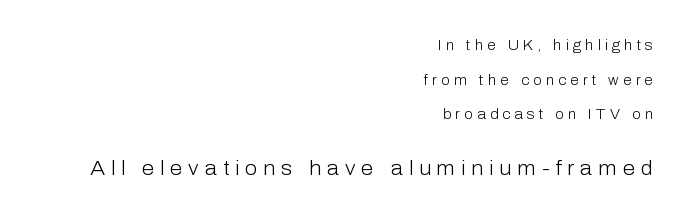
Q: Is the text bold? A: No.
Q: Is the text italic (slanted)? A: No, it is upright.
Q: Is the text underlined? A: No.
Q: How is the paragraph aligned? A: Right-aligned.
Q: Is the spacing between letters normal or unusually wide? A: Unusually wide.
Q: Is the spacing between lines tight, normal or loose? A: Loose.
Q: Which block of text is set in a larger size, the first (top) or the second (bottom)? A: The second (bottom) one.
